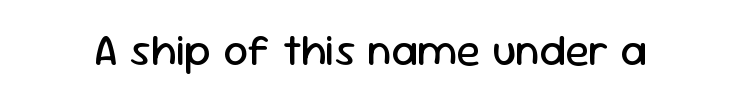
The image shows 44 px regular-weight sans-serif type, upright; set normal letter spacing, not underlined; low stroke contrast and a medium x-height.
